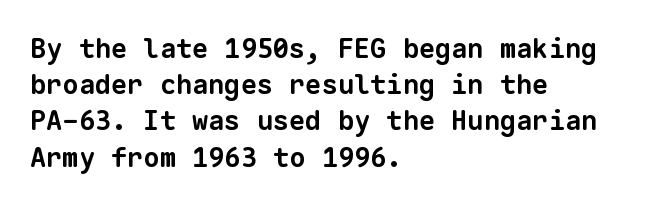
Compared with typical body copy, the letter spacing here is the same. Line beginnings align vertically; line endings do not. How would I describe the line gaps? Plain and ordinary. You'd pick this weight for a headline — it's a proper bold. The words here are not underlined.
